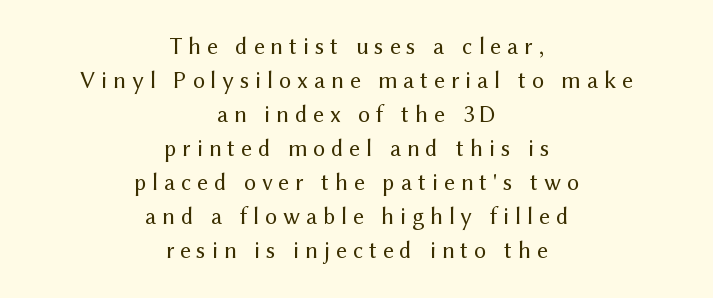
{"italic": "no", "bold": "no", "underline": "no", "align": "center", "line_spacing": "normal", "line_spacing_ratio": 1.42, "letter_spacing": "wide", "letter_spacing_em": 0.24, "glyph_px": 24}
